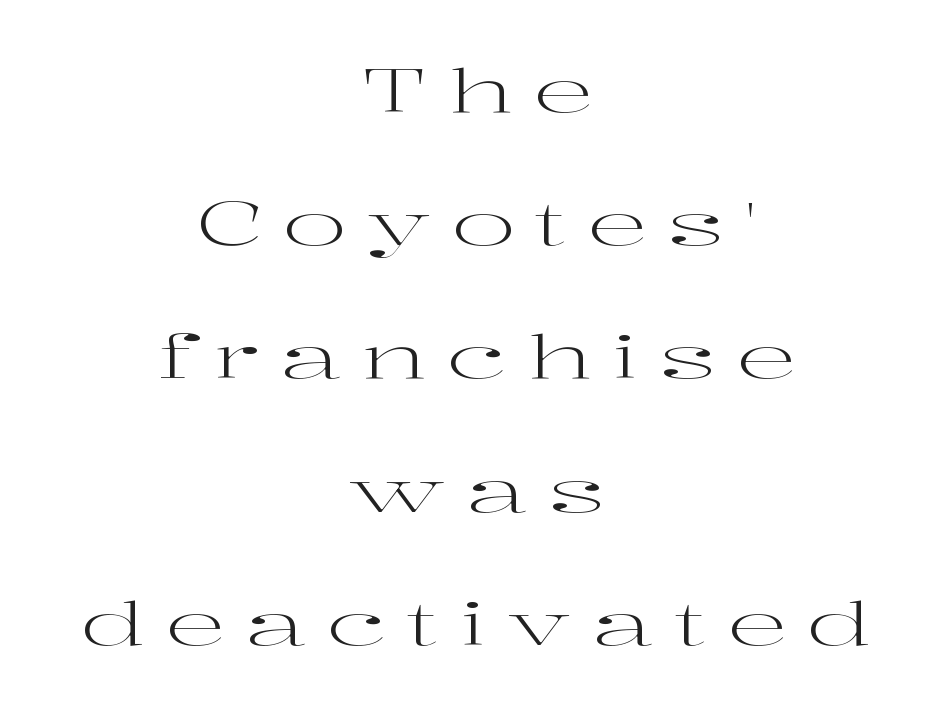
{"serif": "yes", "italic": "no", "bold": "no", "weight": "regular", "width": "wide", "stroke_contrast": "high", "x_height": "medium", "monospaced": "no", "underline": "no", "align": "center", "line_spacing": "loose", "line_spacing_ratio": 2.22, "letter_spacing": "wide", "letter_spacing_em": 0.34, "glyph_px": 60}
